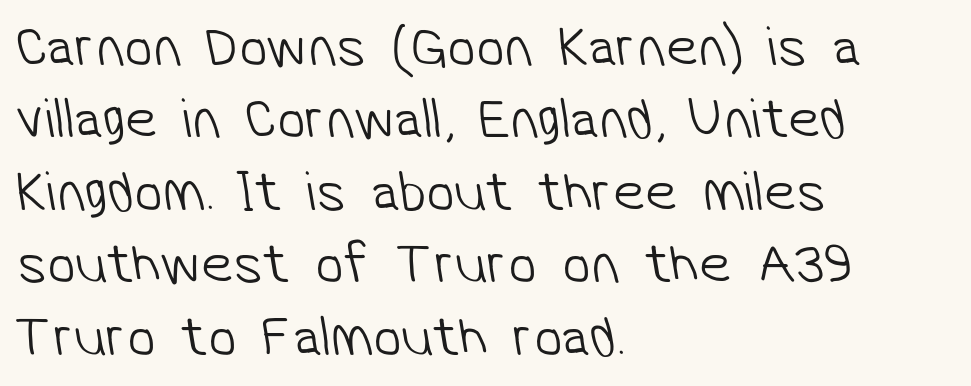
{"serif": "no", "bold": "no", "weight": "light", "width": "normal", "stroke_contrast": "low", "x_height": "medium", "monospaced": "no", "underline": "no", "align": "left", "line_spacing": "normal", "line_spacing_ratio": 1.27, "letter_spacing": "normal", "letter_spacing_em": 0.0, "glyph_px": 57}
